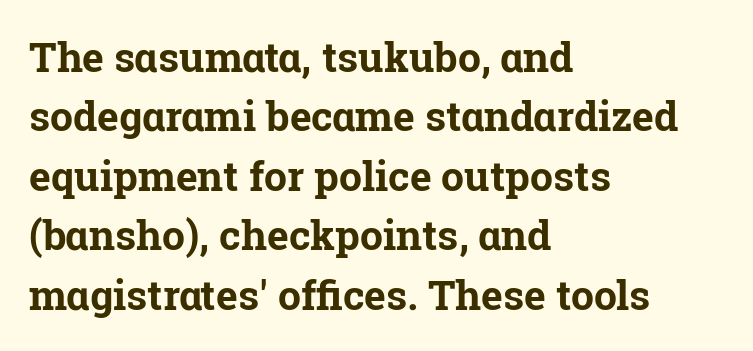
The rows are spaced the way most documents space them. Type without underlining. This rendering employs a face with finishing strokes, i.e., a serif. This sample uses an upright cut, with every glyph sitting square on the baseline.
